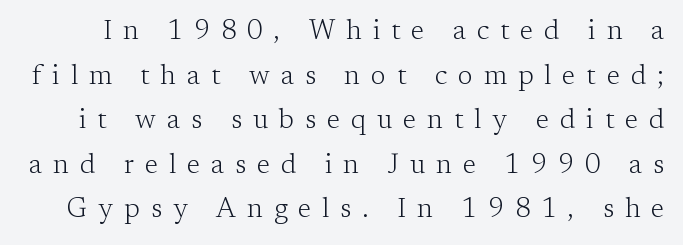
The image shows 27 px text type, upright; set normal line spacing (1.65x), unusually wide letter spacing (+0.41 em), not underlined.
